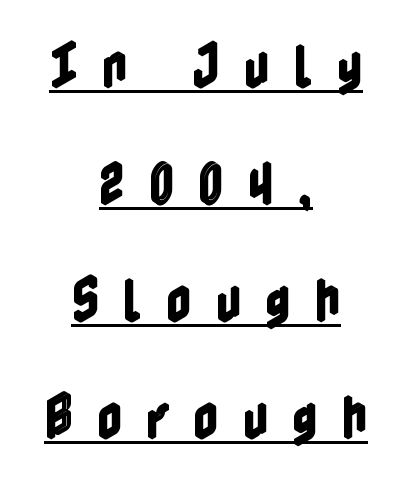
Students, observe the line beneath the letters — that is underlining. Upright lettering throughout. If you measured baseline to baseline, you'd find a long distance. Line starts and ends both wander, symmetrically. In terms of letterspacing, this is a distinctly airy, spread setting.
